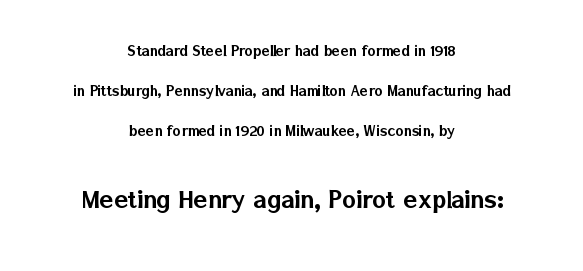
The image shows 29 px sans-serif type, upright; set centered, loose line spacing (2.34x), normal letter spacing, not underlined; the second (bottom) block is 1.71x larger; low stroke contrast and a medium x-height.
